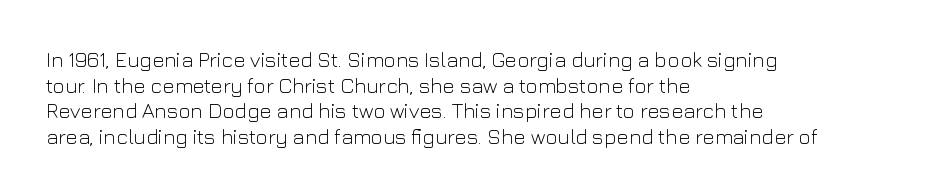
Q: Is the text bold? A: No.
Q: Is the text italic (slanted)? A: No, it is upright.
Q: Is the text underlined? A: No.
Q: How is the paragraph aligned? A: Left-aligned.
Q: Is the spacing between letters normal or unusually wide? A: Normal.
